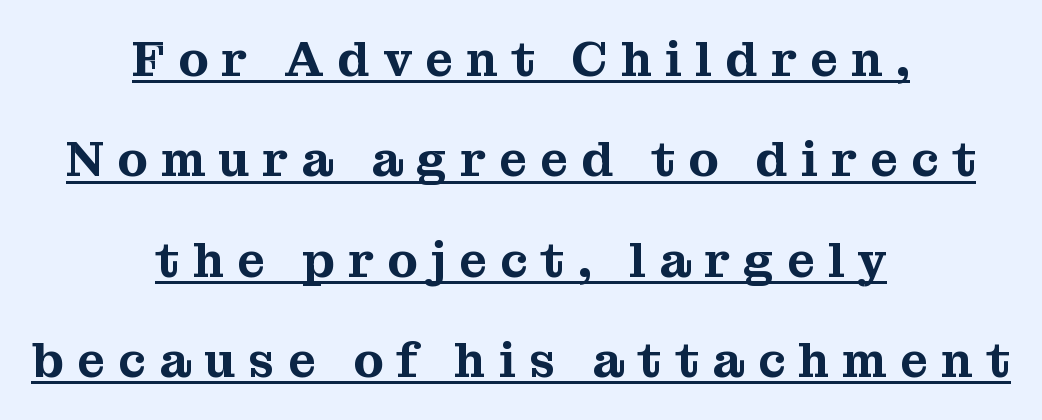
{"serif": "yes", "italic": "no", "width": "normal", "stroke_contrast": "medium", "x_height": "medium", "monospaced": "no", "underline": "yes", "align": "center", "line_spacing": "loose", "line_spacing_ratio": 2.05, "letter_spacing": "wide", "letter_spacing_em": 0.27, "glyph_px": 49}
